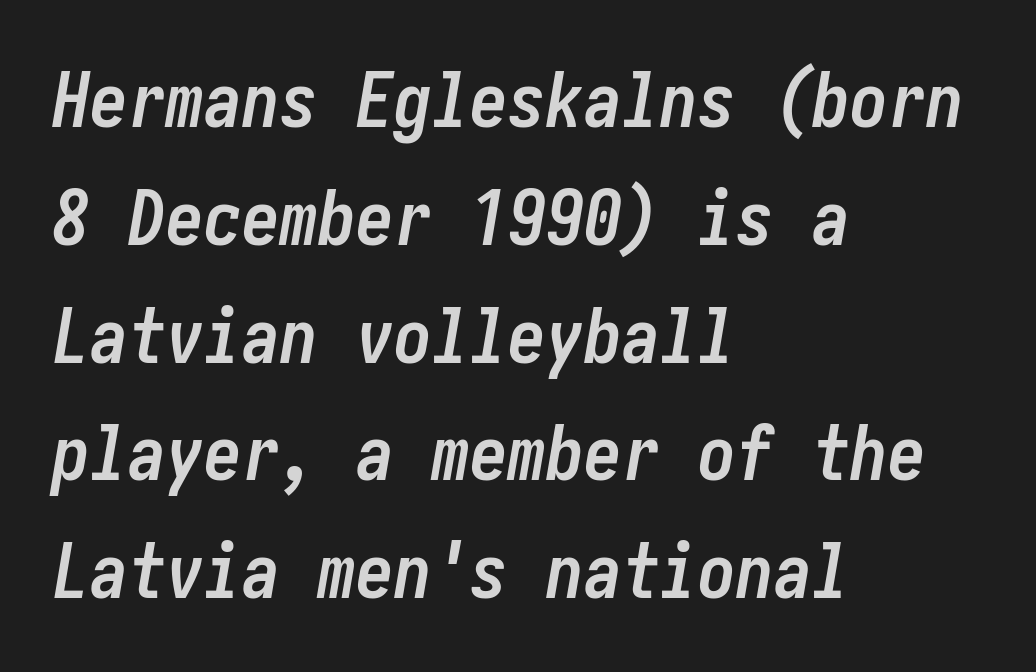
{"italic": "yes", "lean": "right", "slant_degrees": 10, "bold": "yes", "weight": "semibold", "width": "condensed", "stroke_contrast": "low", "x_height": "medium", "underline": "no", "align": "left", "line_spacing": "normal", "line_spacing_ratio": 1.55, "letter_spacing": "normal", "letter_spacing_em": 0.0, "glyph_px": 76}
